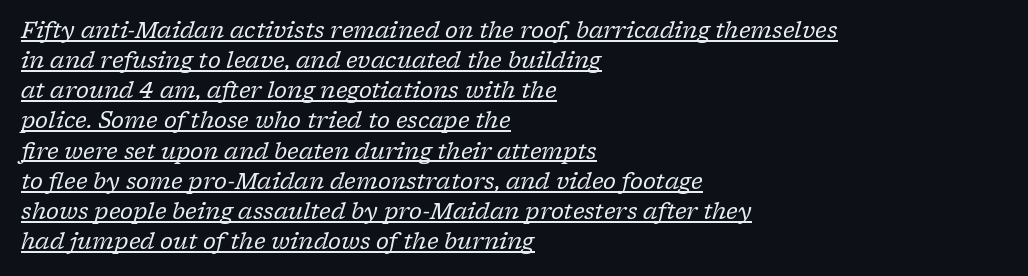
Q: Is the text bold? A: No.
Q: Is the text italic (slanted)? A: Yes, it leans right by about 17 degrees.
Q: Is the text underlined? A: Yes.
Q: How is the paragraph aligned? A: Left-aligned.
Q: Is the spacing between letters normal or unusually wide? A: Normal.
Q: Is the spacing between lines tight, normal or loose? A: Normal.
